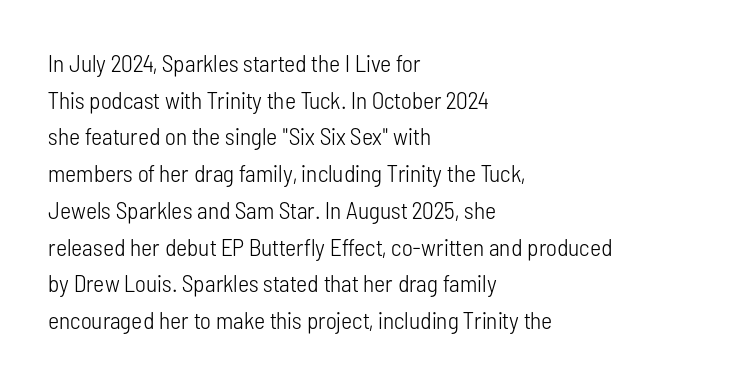
{"italic": "no", "bold": "no", "underline": "no", "align": "left", "line_spacing": "normal", "line_spacing_ratio": 1.53, "letter_spacing": "normal", "letter_spacing_em": 0.0, "glyph_px": 24}
